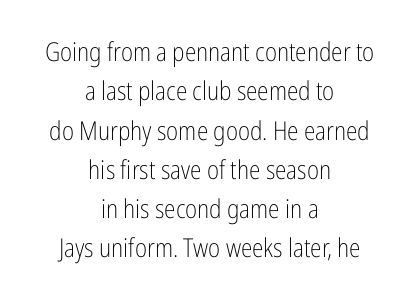
The image shows 26 px text type, upright; set centered, normal line spacing (1.51x), normal letter spacing, not underlined.
